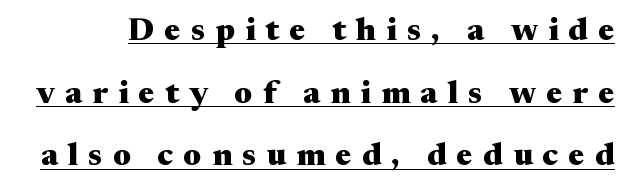
Chunky letters — that's bold for sure. Someone cranked the tracking dial way up on this one. Old-style or modern, the face here clearly has serifs. The type sits square on the baseline with zero lean. Proportional: the letters do not fall into vertical columns.
